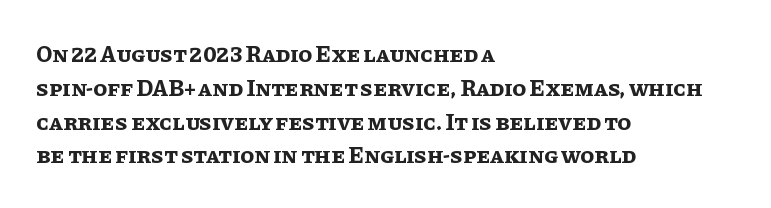
{"italic": "no", "bold": "yes", "underline": "no", "align": "left", "line_spacing": "normal", "line_spacing_ratio": 1.47, "letter_spacing": "normal", "letter_spacing_em": 0.0, "glyph_px": 23}
